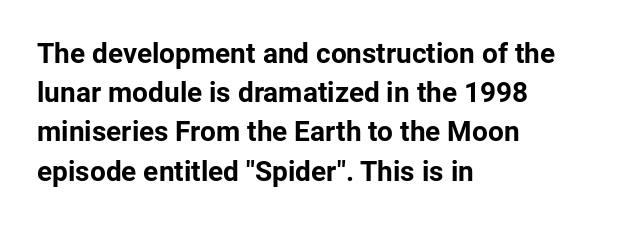
The image shows 28 px bold sans-serif type, upright; set left-aligned, normal line spacing (1.4x), normal letter spacing, not underlined; low stroke contrast and a medium x-height.
